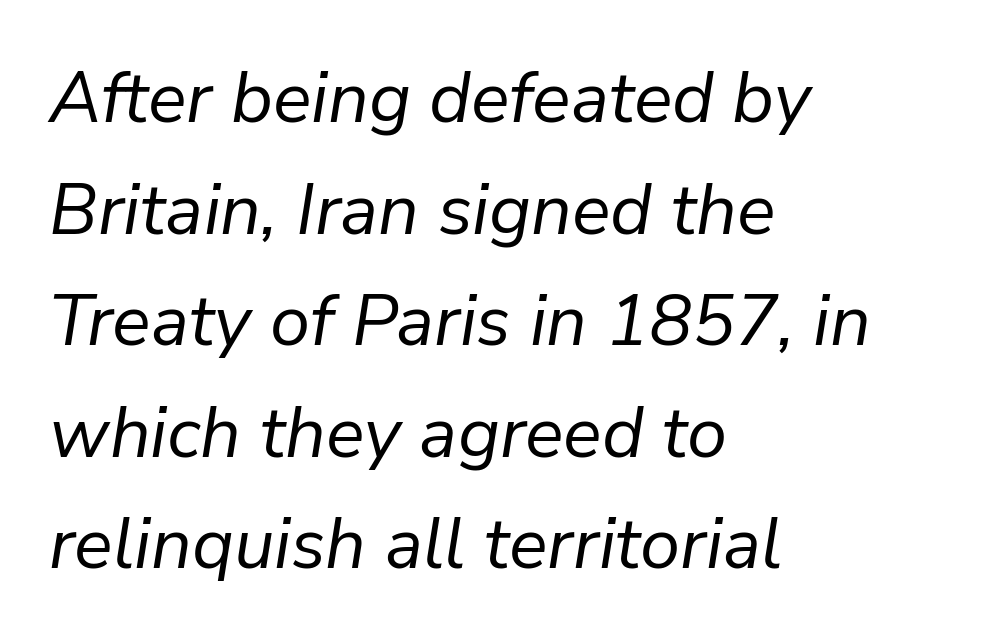
{"italic": "yes", "lean": "right", "slant_degrees": 9, "bold": "no", "weight": "regular", "width": "normal", "stroke_contrast": "low", "x_height": "medium", "monospaced": "no", "underline": "no", "align": "left", "line_spacing": "normal", "line_spacing_ratio": 1.55, "letter_spacing": "normal", "letter_spacing_em": 0.0, "glyph_px": 72}
